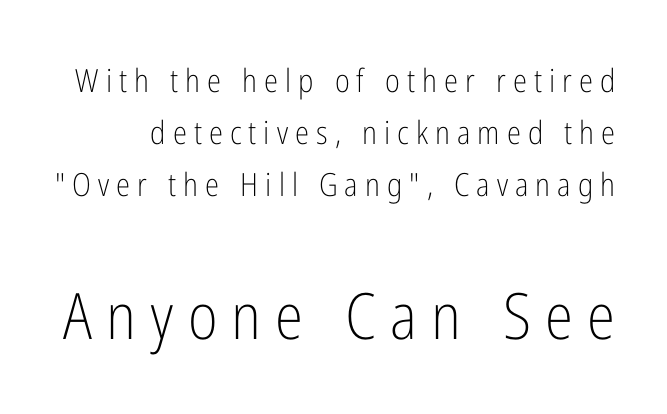
{"serif": "no", "italic": "no", "bold": "no", "weight": "light", "width": "condensed", "stroke_contrast": "low", "x_height": "medium", "monospaced": "no", "underline": "no", "line_spacing": "normal", "line_spacing_ratio": 1.62, "letter_spacing": "wide", "letter_spacing_em": 0.22, "larger_block": "second", "size_ratio": 2.0, "glyph_px": 64}
